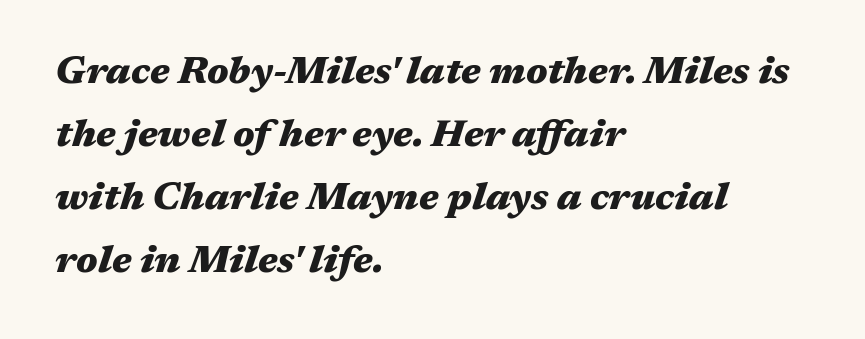
The image shows 38 px heavy, wide type, italic (leaning right); set left-aligned, normal line spacing (1.66x), normal letter spacing, not underlined; medium stroke contrast and a medium x-height.
